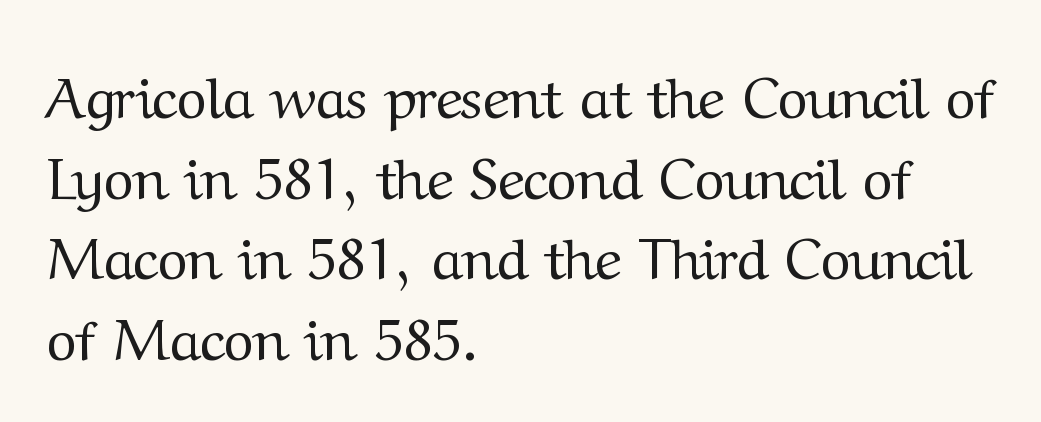
Q: Is the text bold? A: No.
Q: Is the text italic (slanted)? A: No, it is upright.
Q: Is the typeface a serif or a sans-serif typeface? A: Serif.
Q: Is the text underlined? A: No.
Q: How is the paragraph aligned? A: Left-aligned.
Q: Is the spacing between letters normal or unusually wide? A: Normal.
Q: Is the spacing between lines tight, normal or loose? A: Normal.
Q: Width (condensed, normal, or wide)? A: Normal.
Q: Stroke contrast? A: Medium.
Q: x-height? A: Medium.
Q: Monospaced? A: No.
